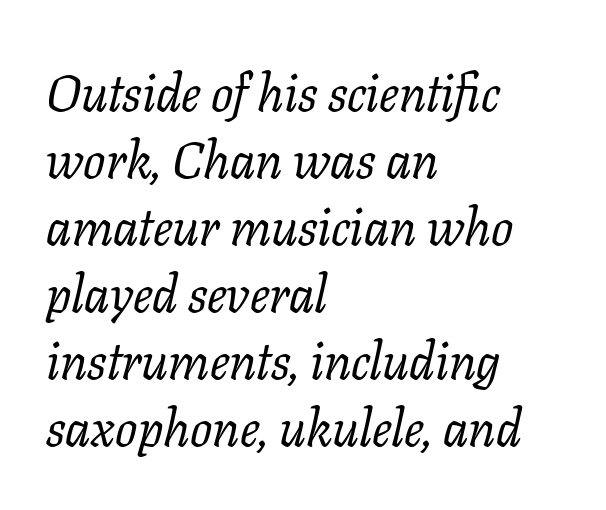
Q: Is the text bold? A: No.
Q: Is the text italic (slanted)? A: Yes, it leans right by about 11 degrees.
Q: Is the typeface a serif or a sans-serif typeface? A: Serif.
Q: Is the text underlined? A: No.
Q: How is the paragraph aligned? A: Left-aligned.
Q: Is the spacing between letters normal or unusually wide? A: Normal.
Q: Is the spacing between lines tight, normal or loose? A: Normal.
Q: Width (condensed, normal, or wide)? A: Normal.
Q: Stroke contrast? A: Low.
Q: x-height? A: Medium.
Q: Monospaced? A: No.
